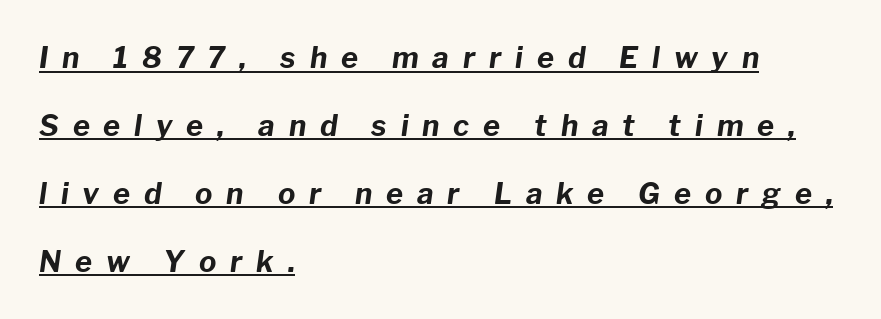
Is there an underline? Yes — a line sits under the letters. If you drew a ruler down the left edge, every line would touch it. This block would shrink considerably if given ordinary leading; it's expanded now. The glyphs look as if they've been sheared to an angle. Do the characters align in a grid? No, the font is proportional. Between one letter and the next there's a generous, obvious gap.
